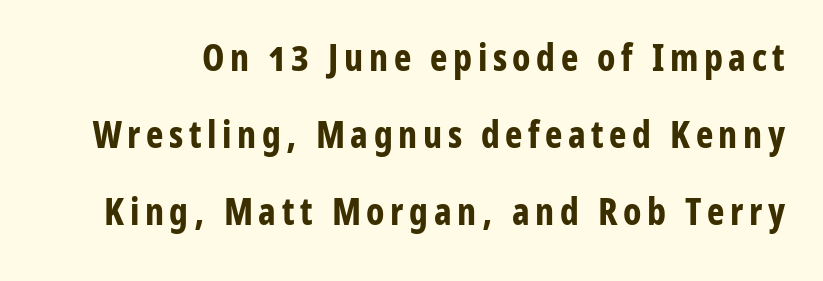
The image shows 37 px bold, condensed sans-serif type, upright; set loose line spacing (2.08x), not underlined; low stroke contrast and a medium x-height.
